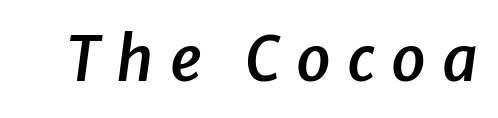
Slant detected: the letters are inclined. Do the characters align in a grid? No, the font is proportional. The specimen omits any rule beneath the text block's lines. Set as a demibold, roughly 600 on the weight scale.
